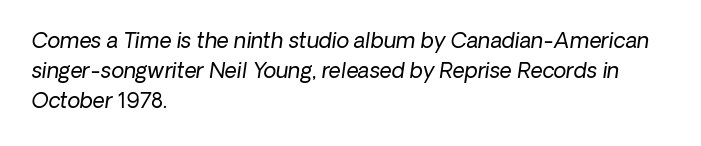
Q: Is the text bold? A: No.
Q: Is the text italic (slanted)? A: Yes, it leans right by about 8 degrees.
Q: Is the text underlined? A: No.
Q: How is the paragraph aligned? A: Left-aligned.
Q: Is the spacing between letters normal or unusually wide? A: Normal.
Q: Is the spacing between lines tight, normal or loose? A: Normal.
